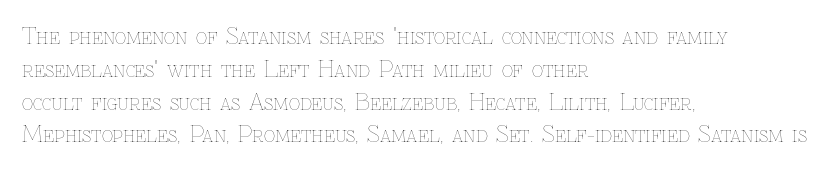
The image shows 22 px text type, upright; set left-aligned, normal line spacing (1.49x), normal letter spacing, not underlined.
